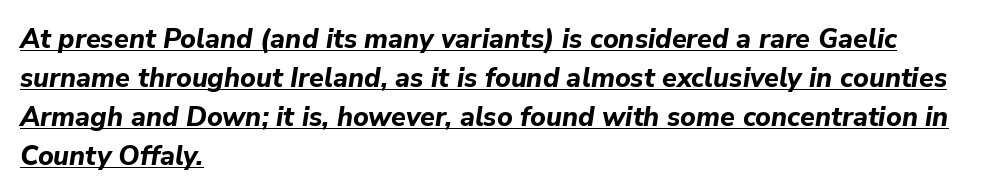
{"italic": "yes", "lean": "right", "slant_degrees": 9, "bold": "yes", "underline": "yes", "align": "left", "line_spacing": "normal", "line_spacing_ratio": 1.45, "letter_spacing": "normal", "letter_spacing_em": 0.0, "glyph_px": 27}
